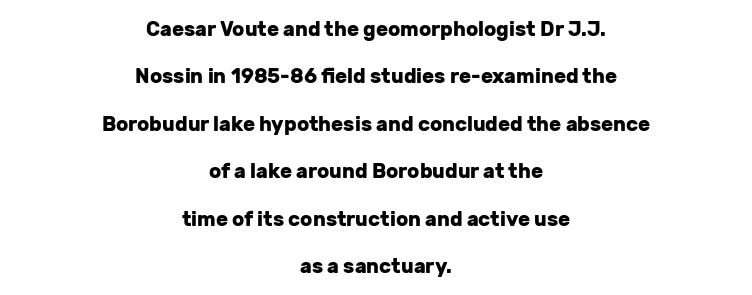
{"italic": "no", "bold": "yes", "underline": "no", "align": "center", "line_spacing": "loose", "line_spacing_ratio": 2.37, "letter_spacing": "normal", "letter_spacing_em": 0.0, "glyph_px": 20}
